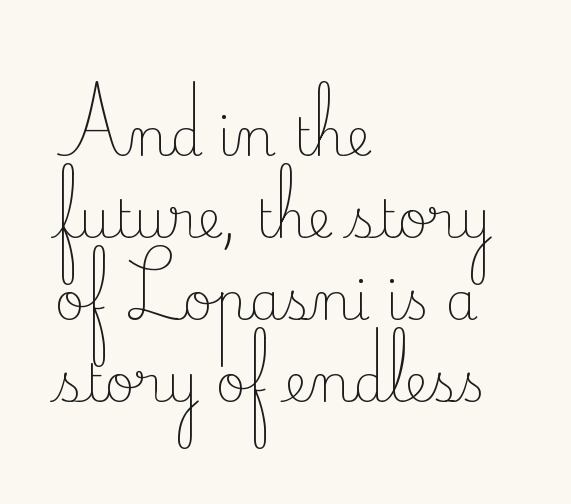
The image shows 52 px light serif type, upright; set left-aligned, normal line spacing (1.58x), normal letter spacing, not underlined; low stroke contrast and a small x-height.
